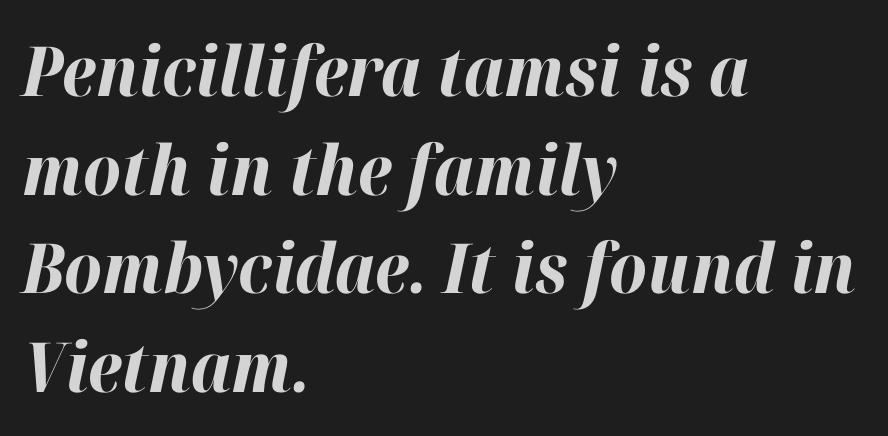
Summary of weight: heavy, a full bold. Standard letterfit; no display-style spreading of the glyphs. This sample has the flowing, uneven cadence of proportional lettering. Each line starts at the same left margin while the right side varies.
